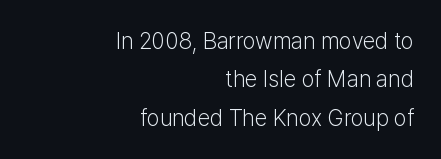
The image shows 23 px text type, upright; set right-aligned, normal line spacing (1.67x), normal letter spacing, not underlined.
